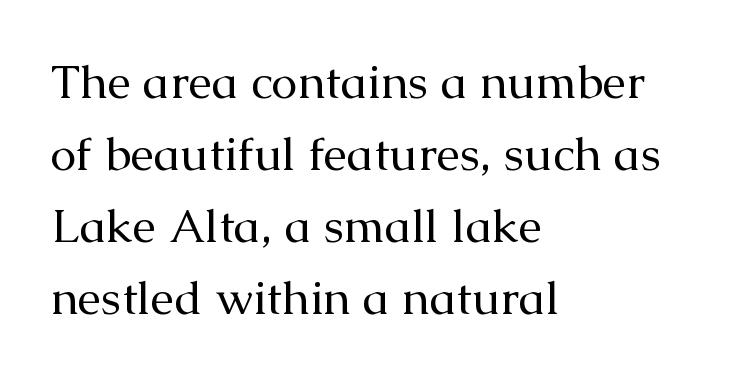
The image shows 47 px regular-weight serif type, upright; set left-aligned, normal line spacing (1.53x), normal letter spacing, not underlined; medium stroke contrast and a medium x-height.
